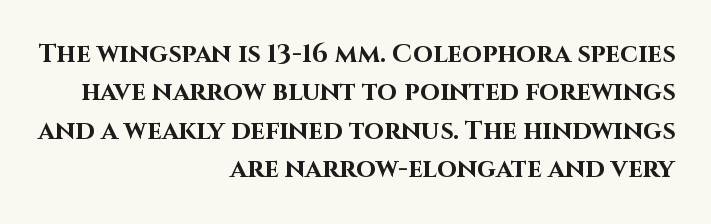
{"italic": "no", "bold": "yes", "underline": "no", "align": "right", "line_spacing": "normal", "line_spacing_ratio": 1.48, "letter_spacing": "normal", "letter_spacing_em": 0.0, "glyph_px": 26}
